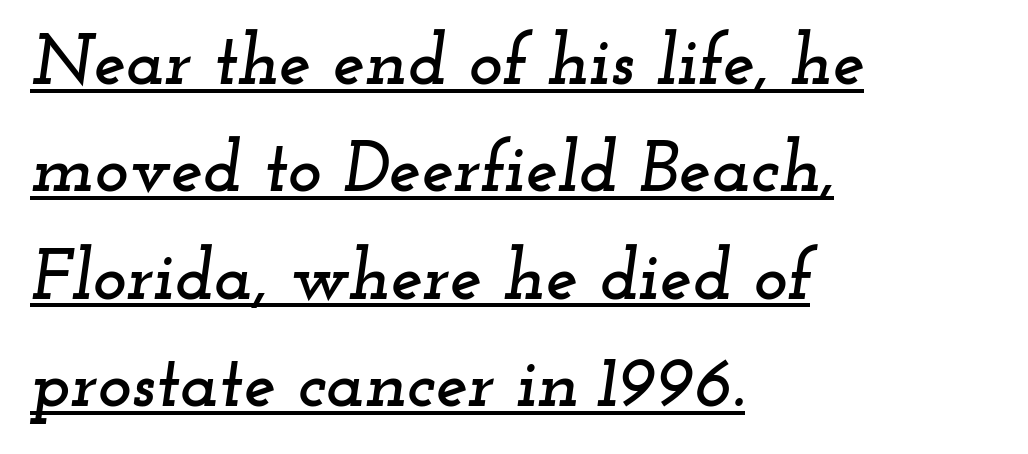
The image shows 72 px wide serif type, italic (leaning right); set left-aligned, normal line spacing (1.49x), normal letter spacing, underlined; low stroke contrast and a small x-height.
